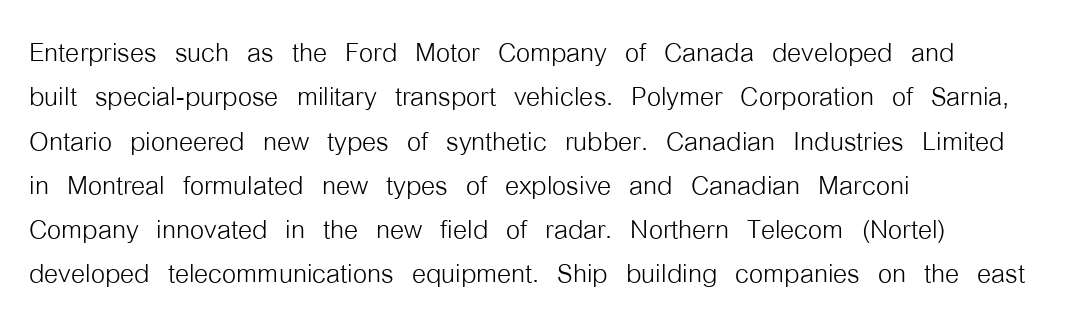
The image shows 36 px light, condensed sans-serif type, upright; set left-aligned, line spacing 1.23x, normal letter spacing, not underlined; low stroke contrast and a medium x-height.
